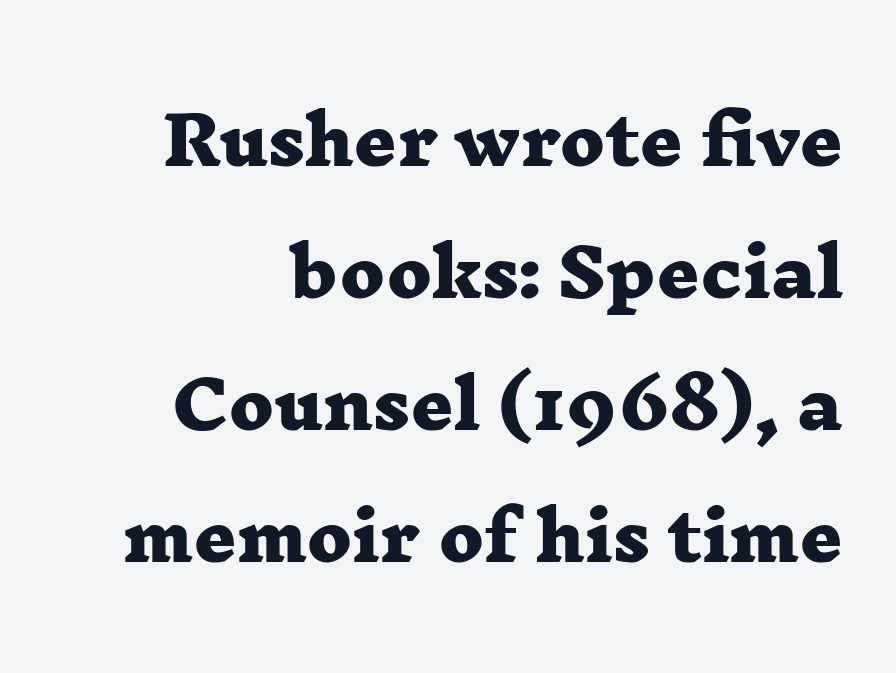
What weight is shown? A full bold with thick strokes. The face used here is proportionally spaced, like ordinary book or web type. The words here are not underlined. The paragraph has a hard right edge and a soft left edge. Leading is clearly above the norm, producing a sparse column. Yep, those are serifs on the letters.
